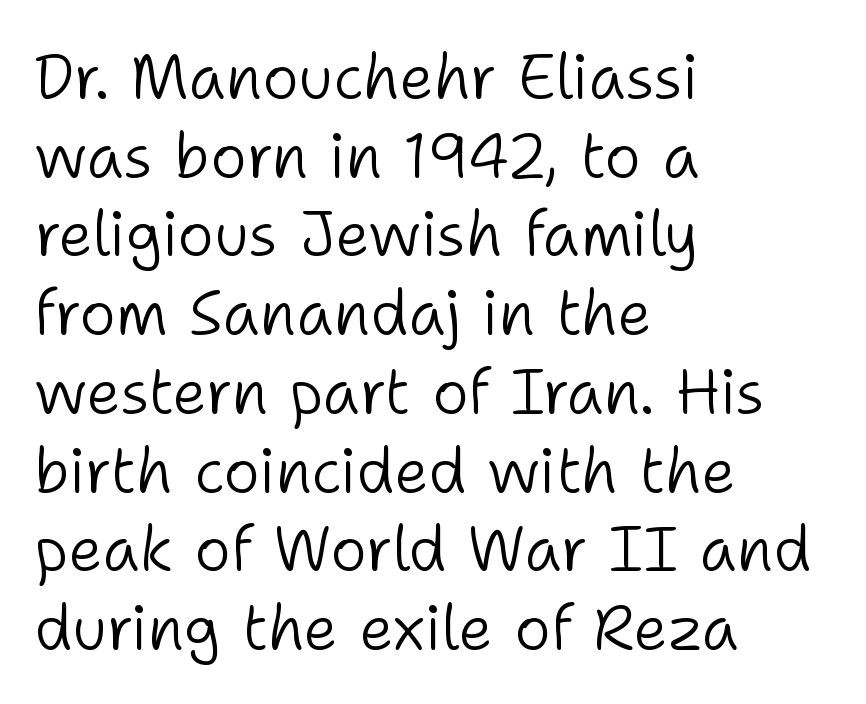
Q: Is the text bold? A: No.
Q: Is the text italic (slanted)? A: No, it is upright.
Q: Is the typeface a serif or a sans-serif typeface? A: Sans-serif.
Q: Is the text underlined? A: No.
Q: How is the paragraph aligned? A: Left-aligned.
Q: Is the spacing between letters normal or unusually wide? A: Normal.
Q: Is the spacing between lines tight, normal or loose? A: Normal.
Q: Width (condensed, normal, or wide)? A: Normal.
Q: Stroke contrast? A: Low.
Q: x-height? A: Medium.
Q: Monospaced? A: No.
